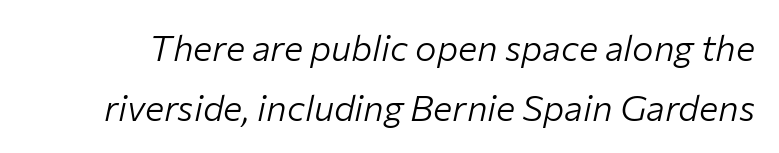
{"italic": "yes", "lean": "right", "slant_degrees": 12, "bold": "no", "weight": "light", "width": "normal", "stroke_contrast": "low", "x_height": "medium", "monospaced": "no", "underline": "no", "line_spacing": "normal", "line_spacing_ratio": 1.66, "letter_spacing": "normal", "letter_spacing_em": 0.0, "glyph_px": 36}
